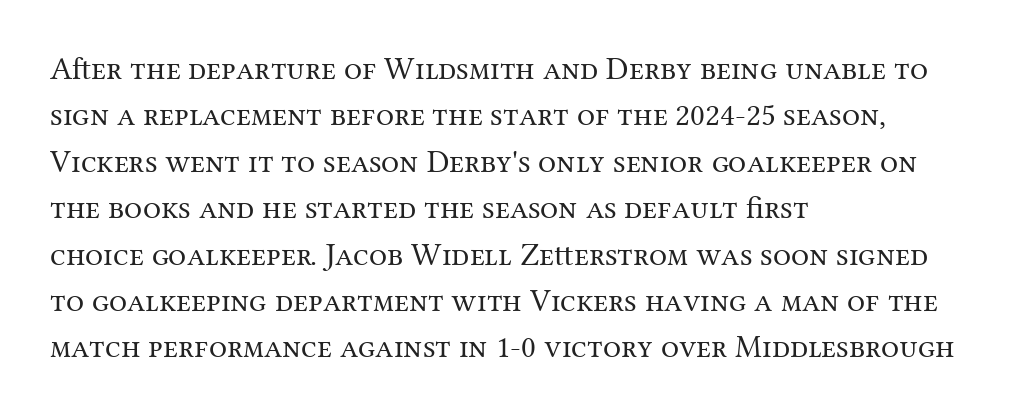
{"serif": "yes", "italic": "no", "bold": "no", "weight": "regular", "width": "normal", "stroke_contrast": "medium", "x_height": "medium", "monospaced": "no", "underline": "no", "align": "left", "line_spacing": "normal", "line_spacing_ratio": 1.45, "letter_spacing": "normal", "letter_spacing_em": 0.0, "glyph_px": 32}
